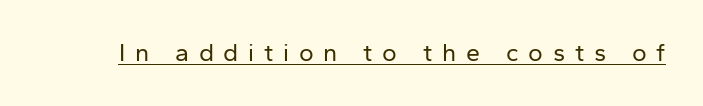
{"italic": "no", "bold": "no", "underline": "yes", "letter_spacing": "wide", "letter_spacing_em": 0.39, "glyph_px": 25}
